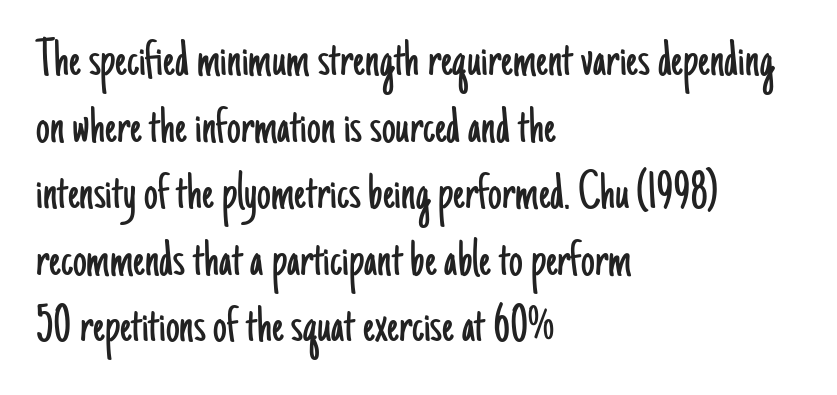
{"serif": "no", "italic": "no", "bold": "no", "weight": "light", "width": "condensed", "stroke_contrast": "low", "x_height": "small", "monospaced": "no", "underline": "no", "align": "left", "line_spacing_ratio": 1.21, "letter_spacing": "normal", "letter_spacing_em": 0.0, "glyph_px": 55}
